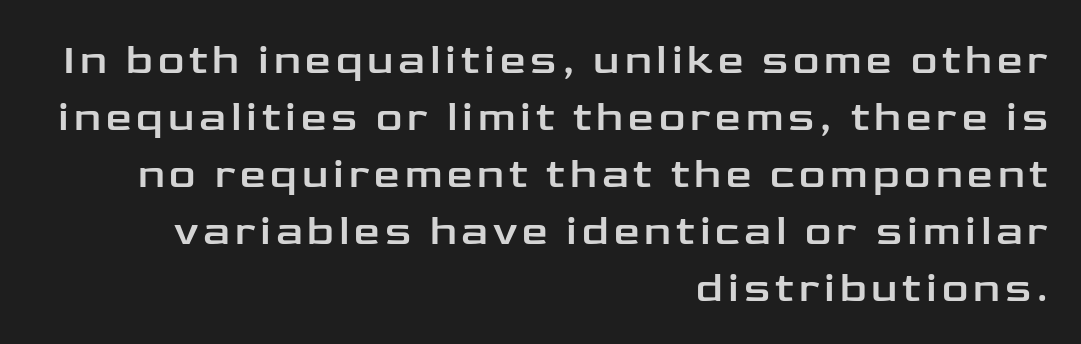
Lines of text with bare space underneath. Students, observe: this is what conventionally led text looks like. Layout note: lines flush right. This rendering employs a face without finishing strokes, i.e., a sans-serif. The letters advance in unequal steps, a hallmark of proportional type.
